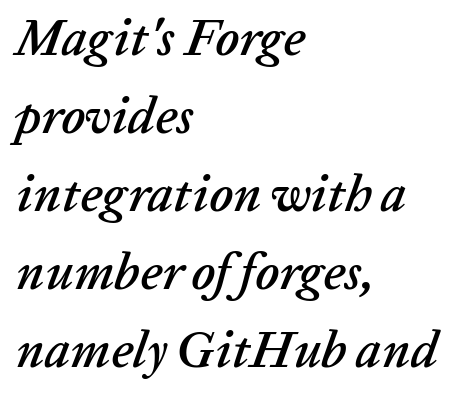
{"italic": "yes", "lean": "right", "slant_degrees": 20, "width": "normal", "stroke_contrast": "low", "x_height": "medium", "monospaced": "no", "underline": "no", "align": "left", "line_spacing": "normal", "line_spacing_ratio": 1.53, "letter_spacing": "normal", "letter_spacing_em": 0.0, "glyph_px": 51}
